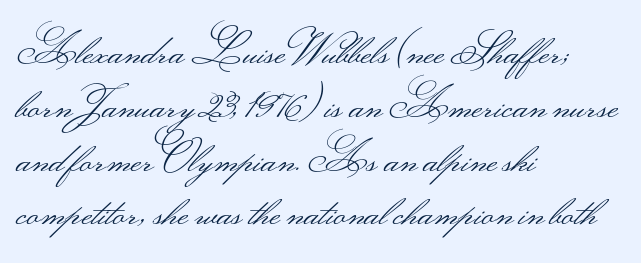
Q: Is the text bold? A: No.
Q: Is the text italic (slanted)? A: Yes.
Q: Is the typeface a serif or a sans-serif typeface? A: Sans-serif.
Q: Is the text underlined? A: No.
Q: How is the paragraph aligned? A: Left-aligned.
Q: Is the spacing between letters normal or unusually wide? A: Normal.
Q: Is the spacing between lines tight, normal or loose? A: Normal.
Q: Width (condensed, normal, or wide)? A: Wide.
Q: Stroke contrast? A: Medium.
Q: Monospaced? A: No.
